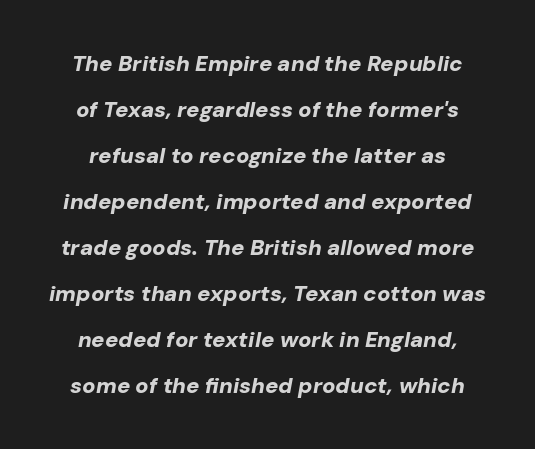
The letters are slanted; this is an italic face. Loosely led — the rows are spread out. The face used here is rendered with its standard letterfit. Heavy-handed strokes throughout: this text is bold. A clean baseline with only descenders dipping below it.
